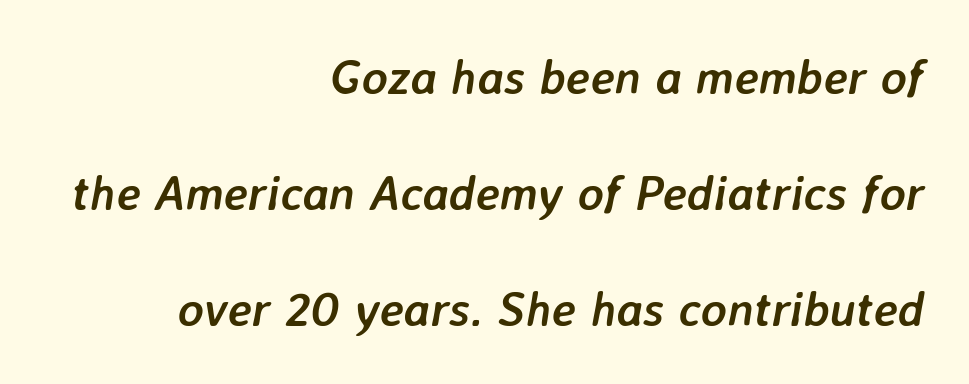
Designer's note — italics engaged. These lines carry a lot of weight — the face is fully bold. Think of a printed novel: that variable character pitch is what you see here. The passage shown has conventional tracking throughout. If you drew a ruler down the right edge, every line would touch it. Successive baselines arrive slowly, with a big drop between each.
